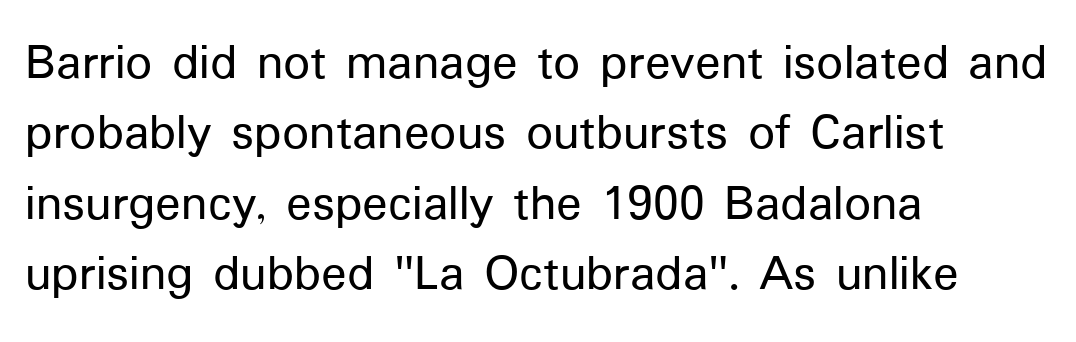
{"serif": "no", "italic": "no", "width": "normal", "stroke_contrast": "low", "x_height": "medium", "monospaced": "no", "underline": "no", "align": "left", "line_spacing": "normal", "line_spacing_ratio": 1.33, "letter_spacing": "normal", "letter_spacing_em": 0.0, "glyph_px": 53}
